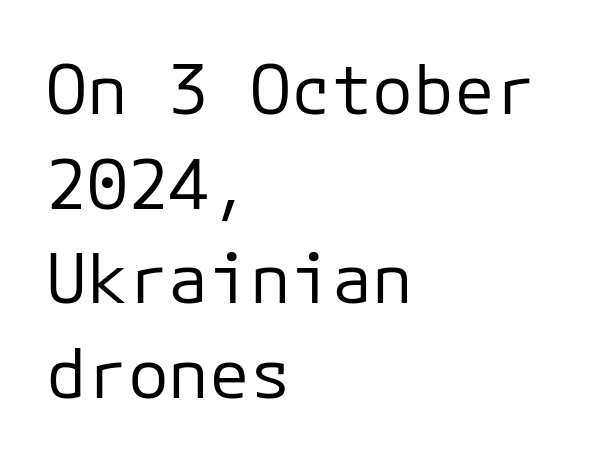
The block of text has a typical density, with ordinary space between rows. Is this a heavy cut? Hardly; it is regular or lighter. It's the straight-up-and-down kind of type. The rendering shows plain stroke endings on the letterforms — a sans-serif design. Standard letterfit; no display-style spreading of the glyphs. Leftover space on each line is placed entirely after the last word.
